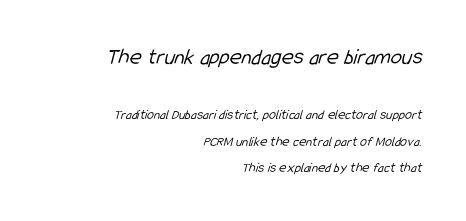
{"bold": "no", "underline": "no", "align": "right", "line_spacing": "loose", "line_spacing_ratio": 1.9, "letter_spacing": "normal", "letter_spacing_em": 0.0, "larger_block": "first", "size_ratio": 1.64, "glyph_px": 23}
